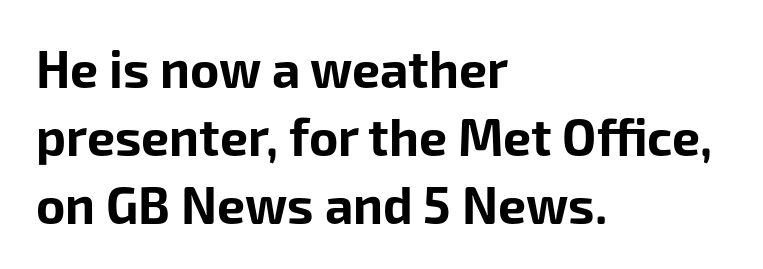
Visually the block forms a straight wall on the left and a jagged coastline on the right. The typesetting leans heavy: a genuine bold. Rendered with straight, roman letterforms. These lines are rendered in a variable-pitch font.
